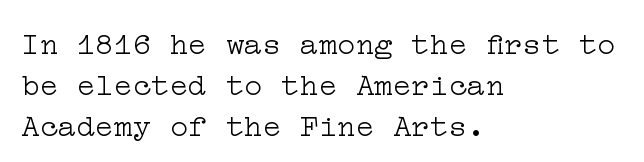
Between one letter and the next there's only the usual sliver of space. Vertical stems look standard width or narrower in stroke. Normally led — the rows are evenly, conventionally spaced. Decoration check: the copy has no underline. All the whitespace from short lines collects on the right. Letterform terminals end in serifs throughout the passage.
